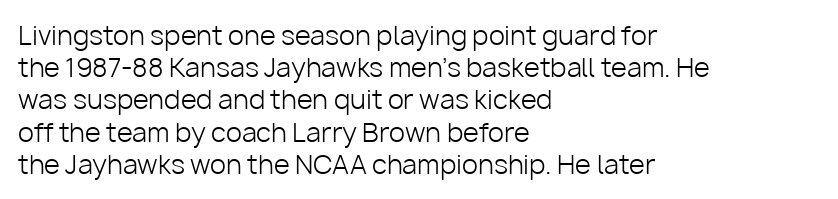
{"italic": "no", "bold": "no", "underline": "no", "align": "left", "line_spacing_ratio": 1.24, "letter_spacing": "normal", "letter_spacing_em": 0.0, "glyph_px": 26}
